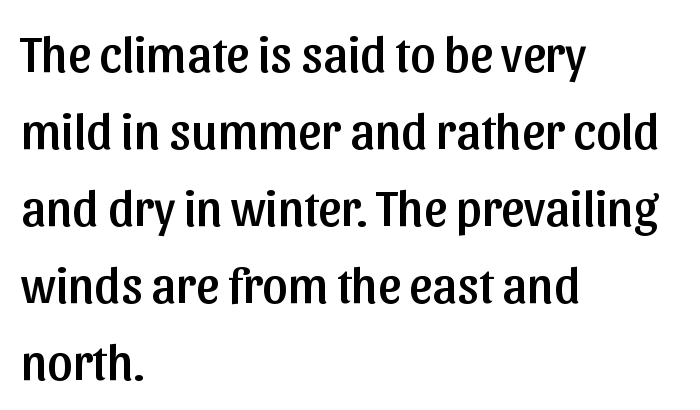
Q: Is the text italic (slanted)? A: No, it is upright.
Q: Is the typeface a serif or a sans-serif typeface? A: Sans-serif.
Q: Is the text underlined? A: No.
Q: How is the paragraph aligned? A: Left-aligned.
Q: Is the spacing between letters normal or unusually wide? A: Normal.
Q: Is the spacing between lines tight, normal or loose? A: Normal.
Q: Width (condensed, normal, or wide)? A: Normal.
Q: Stroke contrast? A: Low.
Q: x-height? A: Medium.
Q: Monospaced? A: No.
